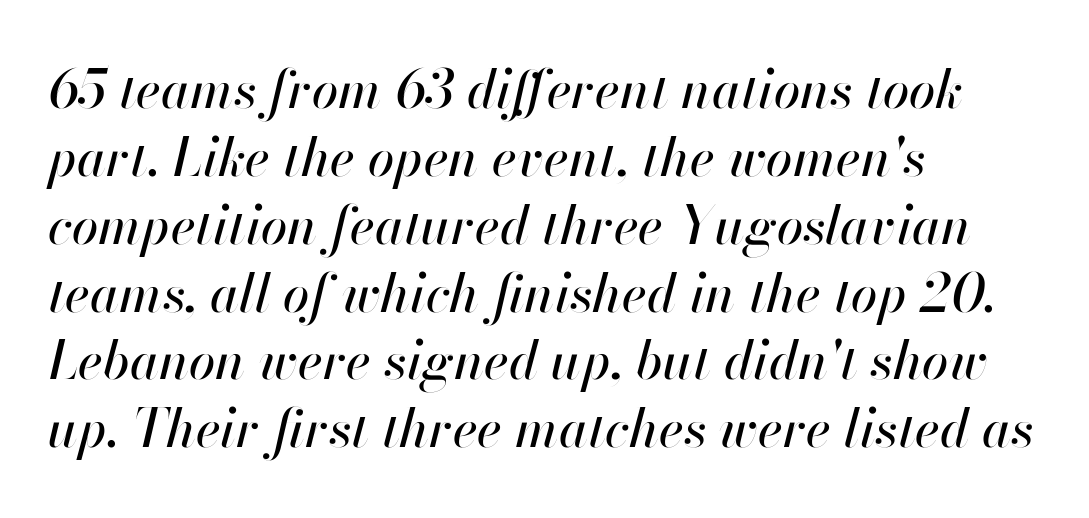
The image shows 53 px text type, italic (leaning right); set left-aligned, normal line spacing (1.28x), normal letter spacing, not underlined; high stroke contrast and a small x-height.
